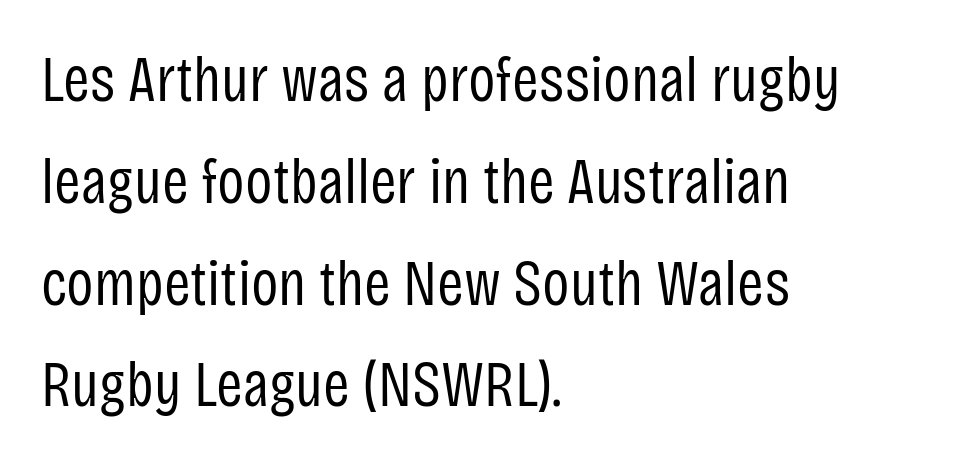
Ordinary non-slanted type is in use. The passage shown is typed in a proportional face where columns would drift. Casual observation: everything's shoved over to the left. This sample uses a sans-serif face. Descender tails drop into unmarked territory.
